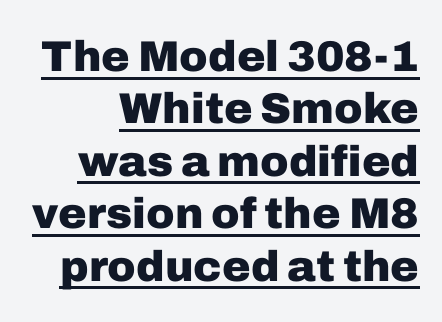
Q: Is the text bold? A: Yes.
Q: Is the text italic (slanted)? A: No, it is upright.
Q: Is the typeface a serif or a sans-serif typeface? A: Sans-serif.
Q: Is the text underlined? A: Yes.
Q: Is the spacing between letters normal or unusually wide? A: Normal.
Q: Width (condensed, normal, or wide)? A: Normal.
Q: Stroke contrast? A: Low.
Q: x-height? A: Medium.
Q: Monospaced? A: No.
